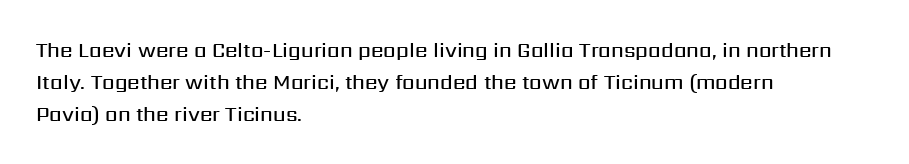
{"italic": "no", "bold": "semi", "underline": "no", "align": "left", "line_spacing": "normal", "line_spacing_ratio": 1.59, "letter_spacing": "normal", "letter_spacing_em": 0.0, "glyph_px": 20}
